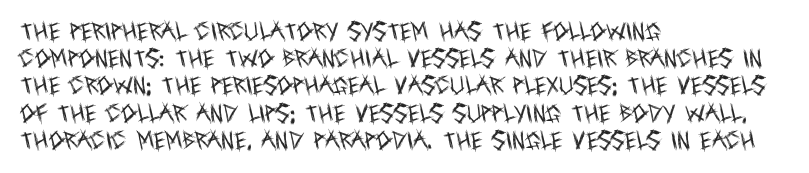
Q: Is the text bold? A: No.
Q: Is the text italic (slanted)? A: No, it is upright.
Q: Is the text underlined? A: No.
Q: How is the paragraph aligned? A: Left-aligned.
Q: Is the spacing between letters normal or unusually wide? A: Normal.
Q: Is the spacing between lines tight, normal or loose? A: Normal.
